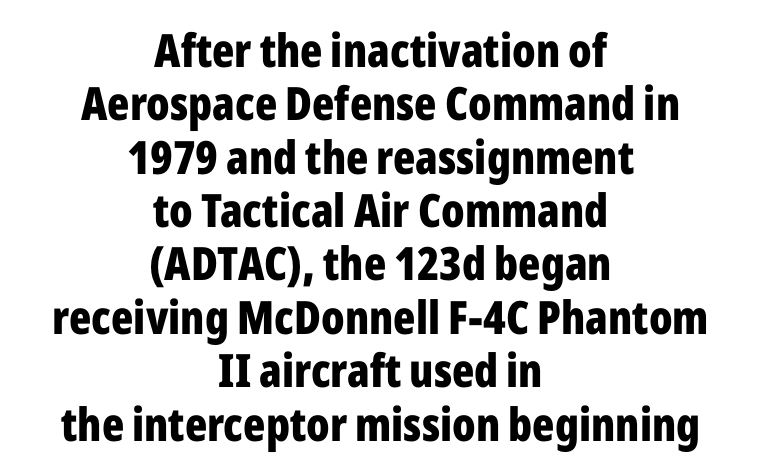
{"serif": "no", "italic": "no", "bold": "yes", "weight": "bold", "width": "condensed", "stroke_contrast": "low", "x_height": "medium", "monospaced": "no", "underline": "no", "align": "center", "line_spacing_ratio": 1.16, "letter_spacing": "normal", "letter_spacing_em": 0.0, "glyph_px": 46}
